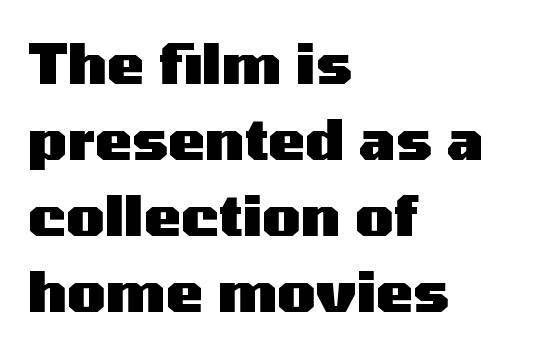
The image shows 56 px heavy, wide sans-serif type, upright; set left-aligned, normal line spacing (1.36x), normal letter spacing, not underlined; medium stroke contrast and a medium x-height.
